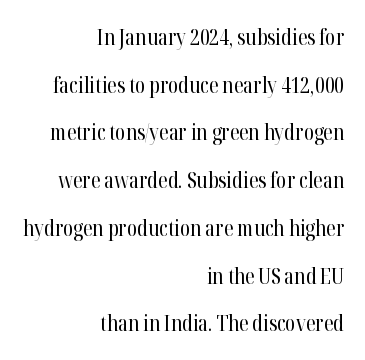
Q: Is the text bold? A: No.
Q: Is the text italic (slanted)? A: No, it is upright.
Q: Is the text underlined? A: No.
Q: How is the paragraph aligned? A: Right-aligned.
Q: Is the spacing between letters normal or unusually wide? A: Normal.
Q: Is the spacing between lines tight, normal or loose? A: Loose.
